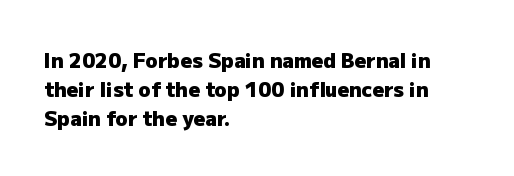
{"italic": "no", "bold": "yes", "underline": "no", "align": "left", "line_spacing": "normal", "line_spacing_ratio": 1.45, "letter_spacing": "normal", "letter_spacing_em": 0.0, "glyph_px": 20}
